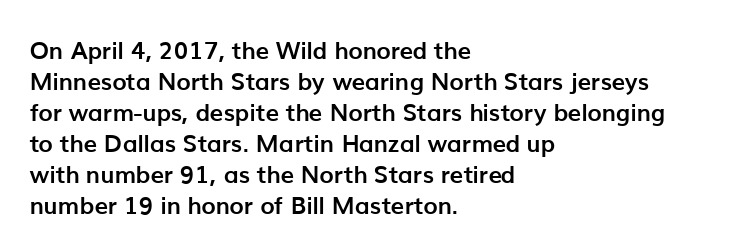
{"italic": "no", "bold": "yes", "underline": "no", "align": "left", "line_spacing": "normal", "line_spacing_ratio": 1.29, "letter_spacing": "normal", "letter_spacing_em": 0.0, "glyph_px": 24}
